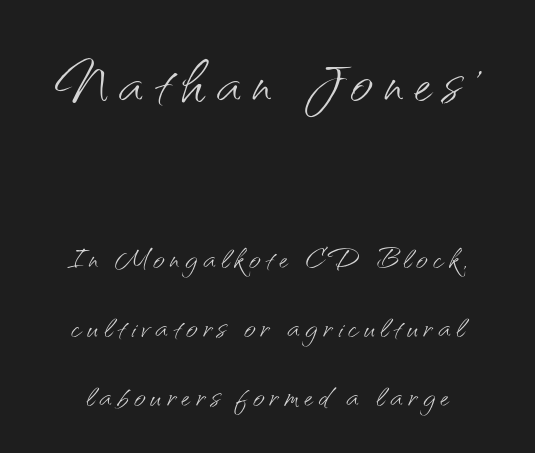
Q: Is the text bold? A: No.
Q: Is the text italic (slanted)? A: Yes.
Q: Is the typeface a serif or a sans-serif typeface? A: Sans-serif.
Q: Is the text underlined? A: No.
Q: How is the paragraph aligned? A: Centered.
Q: Which block of text is set in a larger size, the first (top) or the second (bottom)? A: The first (top) one.
Q: Width (condensed, normal, or wide)? A: Normal.
Q: Stroke contrast? A: Medium.
Q: x-height? A: Small.
Q: Monospaced? A: No.
